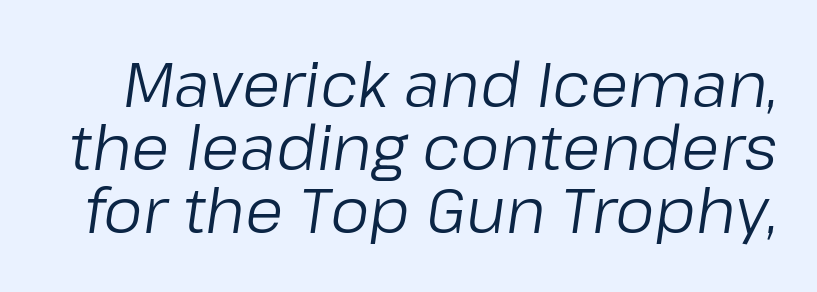
The image shows 62 px regular-weight type, italic (leaning right); set tight line spacing (1.02x), normal letter spacing, not underlined; low stroke contrast and a medium x-height.
